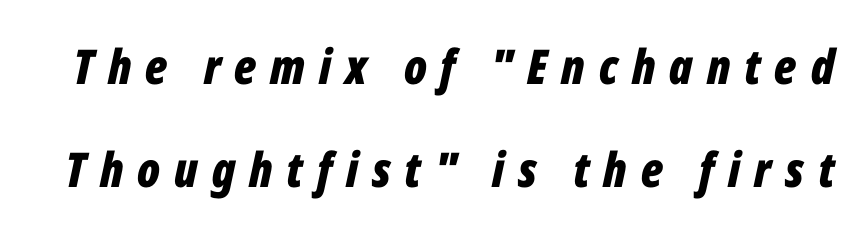
The image shows 48 px bold, condensed type, italic (leaning right); set loose line spacing (2.14x), unusually wide letter spacing (+0.29 em), not underlined; low stroke contrast and a medium x-height.
